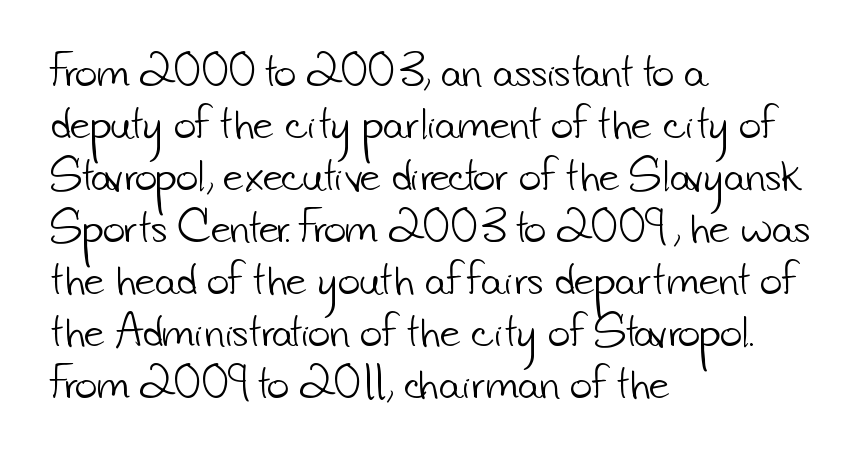
{"serif": "no", "bold": "no", "weight": "light", "width": "normal", "stroke_contrast": "low", "x_height": "small", "monospaced": "no", "underline": "no", "align": "left", "line_spacing": "normal", "line_spacing_ratio": 1.37, "letter_spacing": "normal", "letter_spacing_em": 0.0, "glyph_px": 38}
